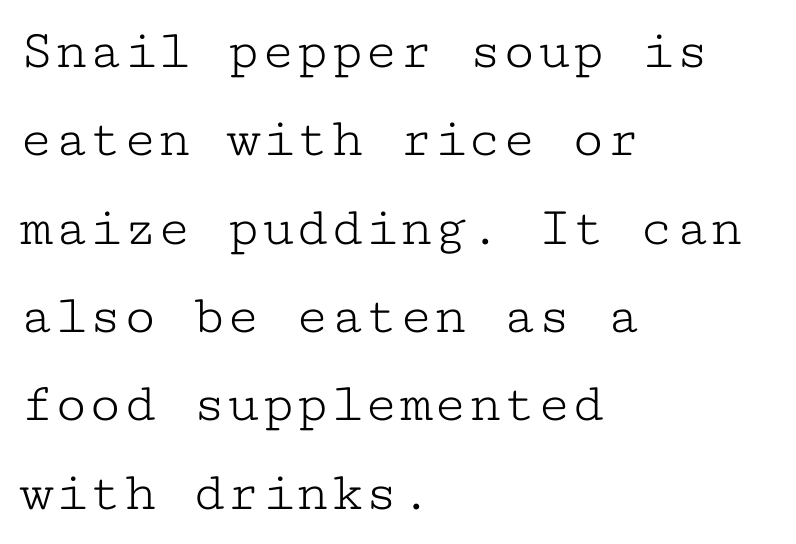
On a weight scale, this lands at 450 or below. Quick note: not italic, upright. This sample is left-justified, so line endings fall wherever the words run out. Vertical spacing — default.
